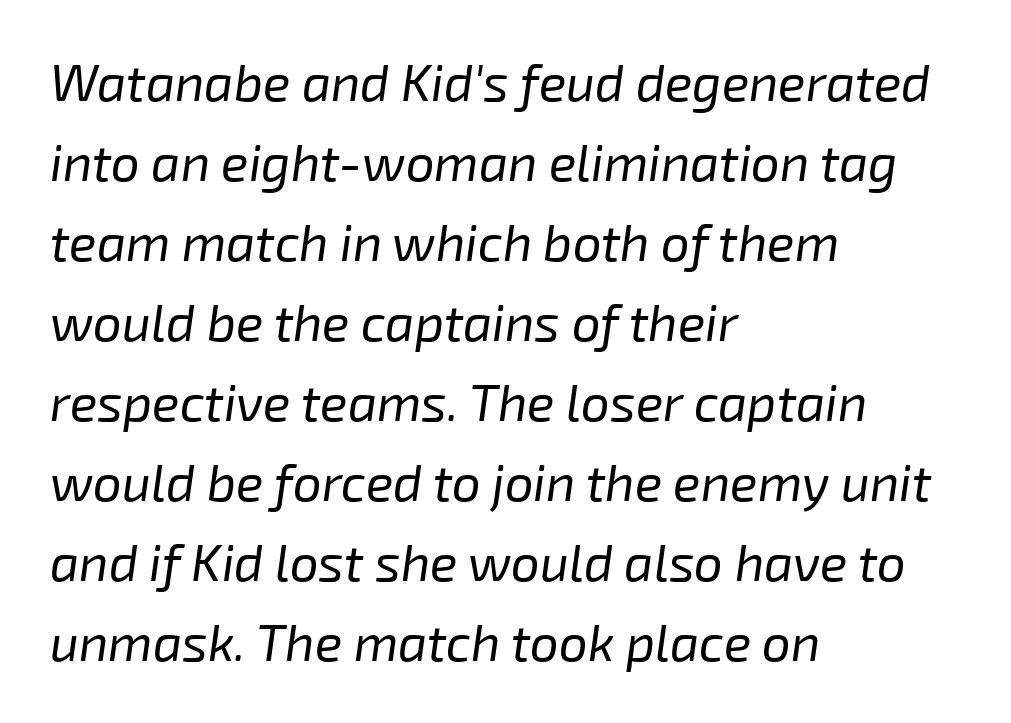
{"italic": "yes", "lean": "right", "slant_degrees": 8, "bold": "no", "weight": "regular", "width": "normal", "stroke_contrast": "low", "x_height": "medium", "monospaced": "no", "underline": "no", "align": "left", "line_spacing": "normal", "line_spacing_ratio": 1.57, "letter_spacing": "normal", "letter_spacing_em": 0.0, "glyph_px": 51}
